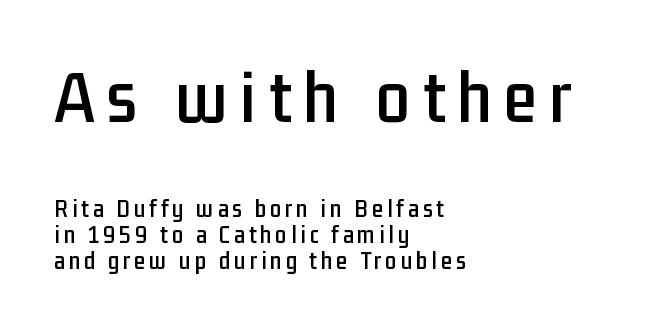
The image shows 76 px condensed sans-serif type, upright; set left-aligned, tight line spacing (1.04x), not underlined; the first (top) block is 3.04x larger; low stroke contrast and a medium x-height.
